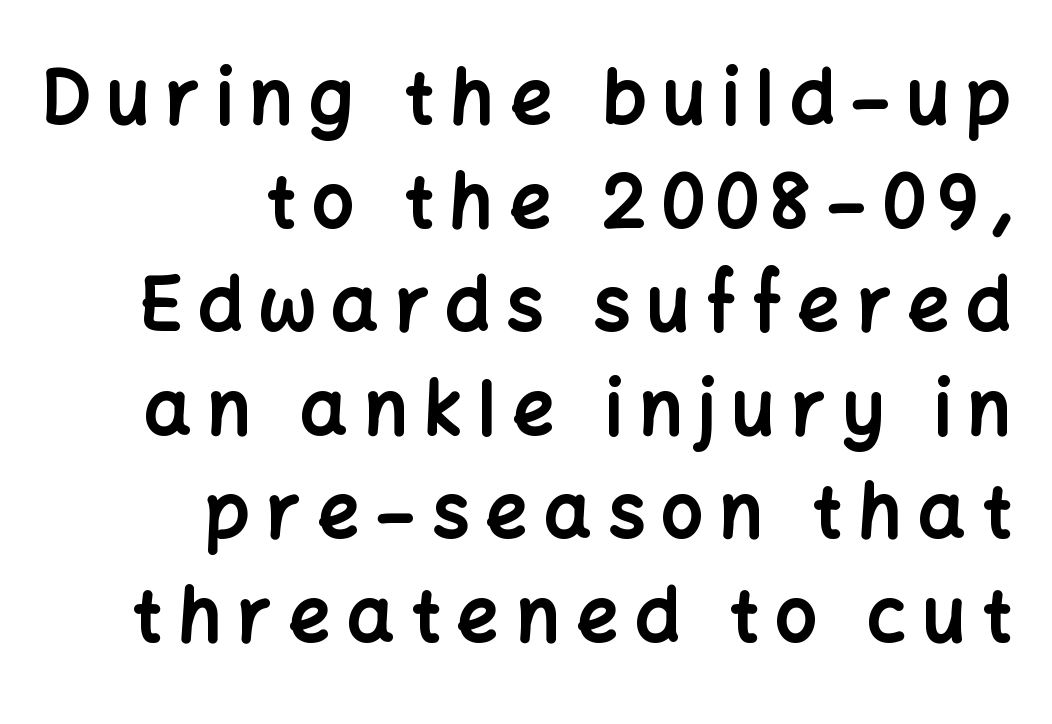
{"serif": "no", "italic": "no", "bold": "yes", "weight": "bold", "width": "normal", "stroke_contrast": "low", "x_height": "medium", "monospaced": "no", "underline": "no", "align": "right", "line_spacing": "normal", "line_spacing_ratio": 1.4, "letter_spacing": "wide", "letter_spacing_em": 0.22, "glyph_px": 74}
